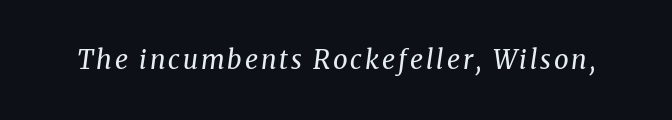
Does the lettering tilt? It does — this is italic. A quiet, ordinary-to-light weight characterises the typeface. Type without underlining.
